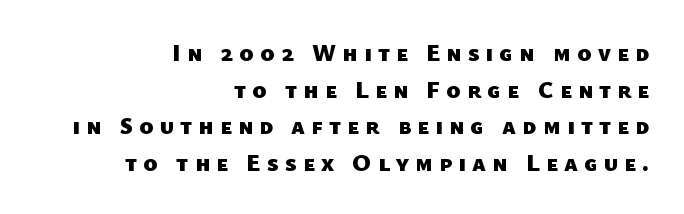
The image shows 24 px bold type; set right-aligned, normal line spacing (1.53x), unusually wide letter spacing (+0.26 em), not underlined.
